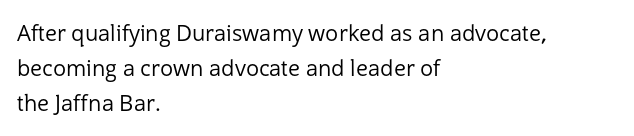
{"italic": "no", "bold": "no", "underline": "no", "align": "left", "line_spacing": "normal", "line_spacing_ratio": 1.6, "letter_spacing": "normal", "letter_spacing_em": 0.0, "glyph_px": 22}
